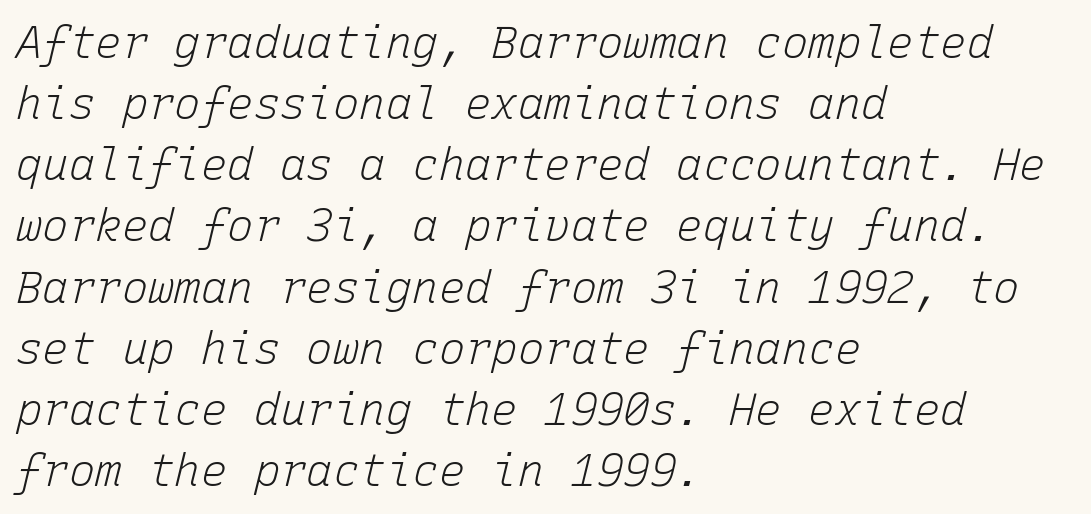
{"italic": "yes", "lean": "right", "slant_degrees": 15, "bold": "no", "weight": "light", "width": "normal", "stroke_contrast": "low", "x_height": "medium", "monospaced": "yes", "underline": "no", "align": "left", "line_spacing": "normal", "line_spacing_ratio": 1.39, "letter_spacing": "normal", "letter_spacing_em": 0.0, "glyph_px": 44}
